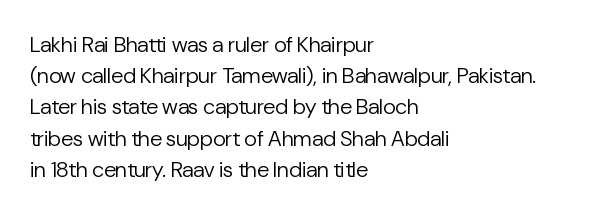
{"italic": "no", "bold": "no", "underline": "no", "align": "left", "line_spacing": "normal", "line_spacing_ratio": 1.42, "letter_spacing": "normal", "letter_spacing_em": 0.0, "glyph_px": 22}
